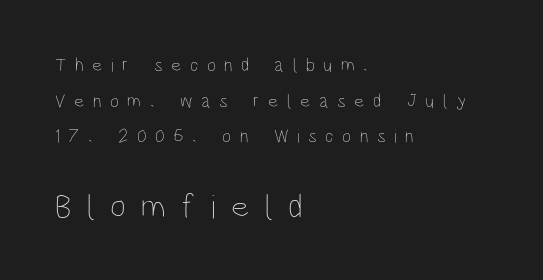
The image shows 34 px thin, condensed type, upright; set left-aligned, line spacing 1.88x, unusually wide letter spacing (+0.45 em), not underlined; the second (bottom) block is 1.79x larger; low stroke contrast and a large x-height.
